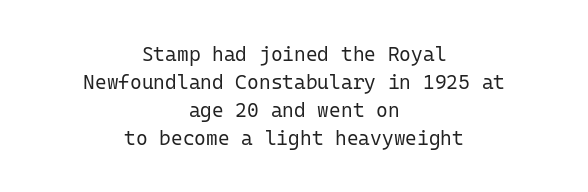
Q: Is the text bold? A: No.
Q: Is the text italic (slanted)? A: No, it is upright.
Q: Is the text underlined? A: No.
Q: How is the paragraph aligned? A: Centered.
Q: Is the spacing between letters normal or unusually wide? A: Normal.
Q: Is the spacing between lines tight, normal or loose? A: Normal.
